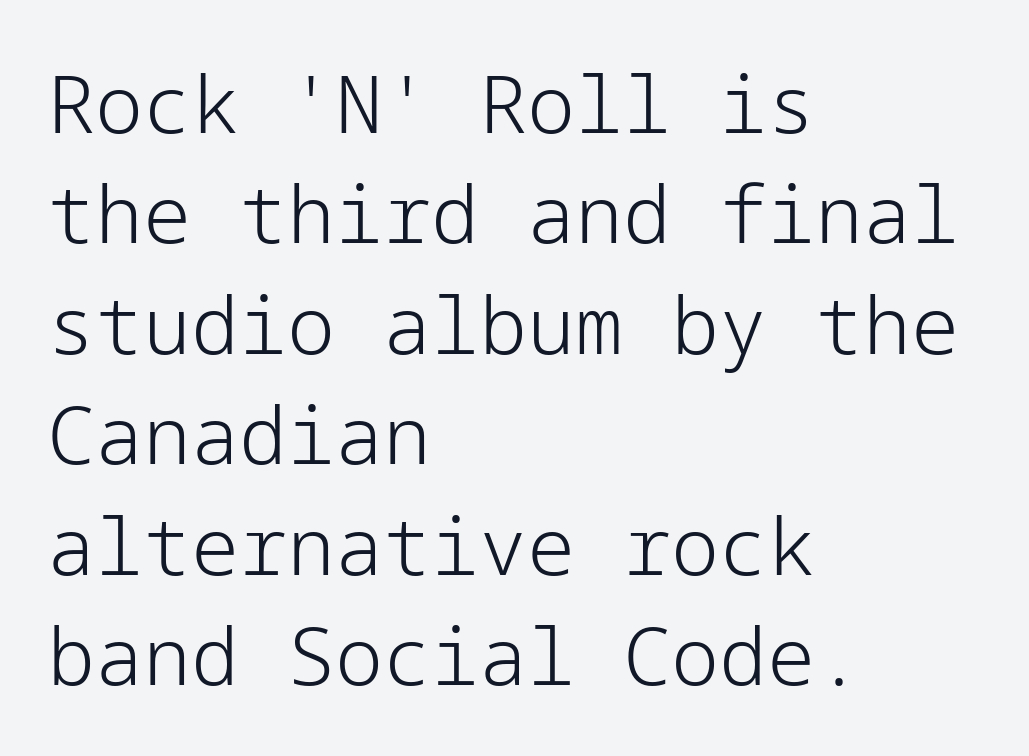
A roman cut, with each character standing at attention. Classification — sans serif. No extra tracking has been applied to these lines. Check under the words: just untouched page. Leading matches the norm, producing a regular column.
